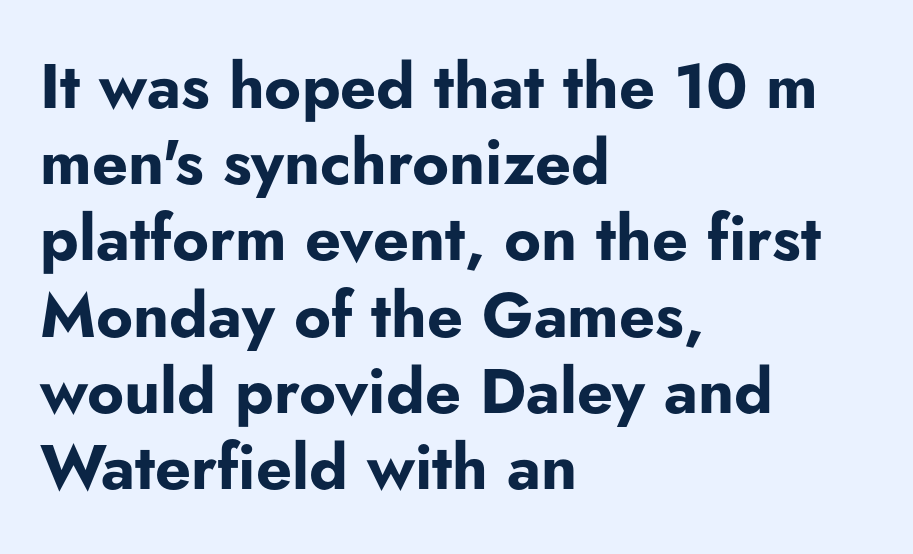
This is the regular roman posture of the typeface. In terms of letterspacing, this is plain default setting. Students, this is bold: see how much ink each stroke carries. The rendering anchors every line to the left-hand side. The words here are not underlined. I'd call this a sans setting — the letters go barefoot.
